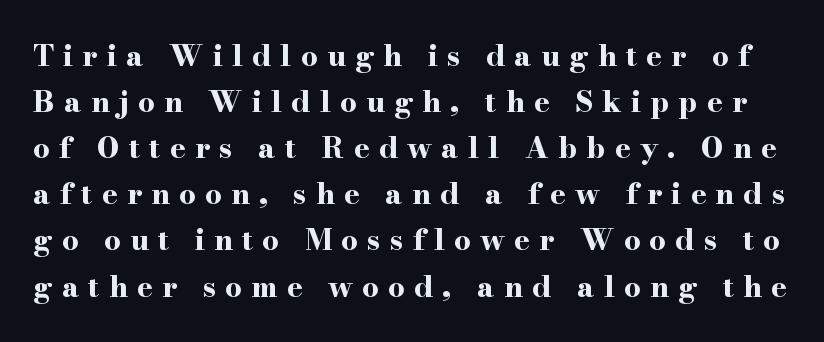
The image shows 29 px bold, wide serif type, upright; set normal line spacing (1.59x), unusually wide letter spacing (+0.32 em), not underlined; high stroke contrast and a small x-height.
